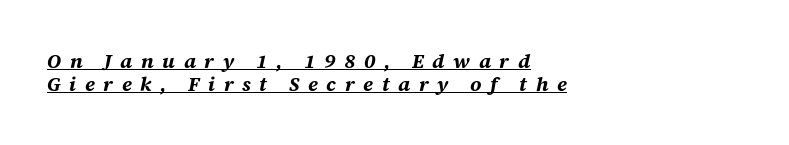
{"italic": "yes", "lean": "right", "slant_degrees": 12, "bold": "yes", "underline": "yes", "align": "left", "line_spacing": "tight", "line_spacing_ratio": 1.14, "letter_spacing": "wide", "letter_spacing_em": 0.43, "glyph_px": 20}
